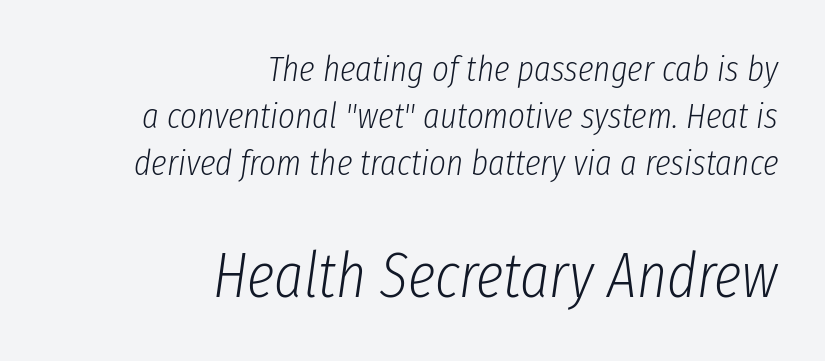
{"italic": "yes", "lean": "right", "slant_degrees": 8, "bold": "no", "weight": "light", "width": "condensed", "stroke_contrast": "low", "x_height": "medium", "monospaced": "no", "underline": "no", "align": "right", "line_spacing": "normal", "line_spacing_ratio": 1.3, "letter_spacing": "normal", "letter_spacing_em": 0.0, "larger_block": "second", "size_ratio": 1.75, "glyph_px": 63}
